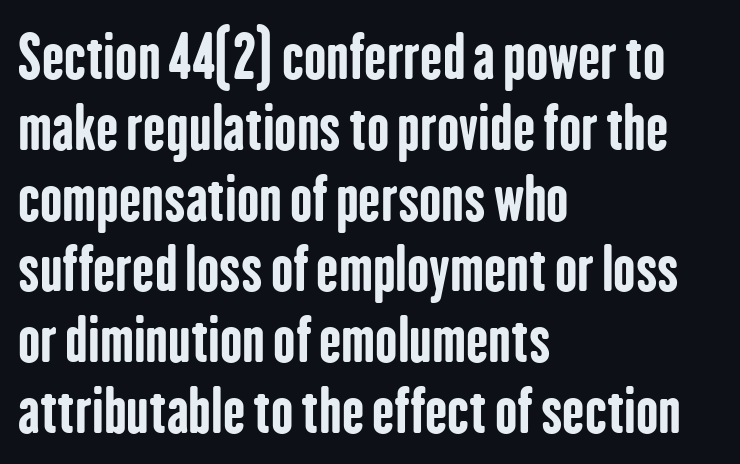
{"serif": "no", "italic": "no", "bold": "yes", "weight": "bold", "width": "condensed", "stroke_contrast": "low", "x_height": "medium", "monospaced": "no", "underline": "no", "align": "left", "line_spacing_ratio": 1.2, "letter_spacing": "normal", "letter_spacing_em": 0.0, "glyph_px": 59}
